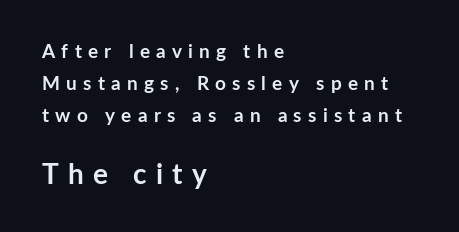
{"serif": "no", "italic": "no", "bold": "yes", "weight": "semibold", "width": "normal", "stroke_contrast": "low", "x_height": "medium", "monospaced": "no", "underline": "no", "align": "left", "line_spacing": "normal", "line_spacing_ratio": 1.69, "letter_spacing": "wide", "letter_spacing_em": 0.33, "larger_block": "second", "size_ratio": 1.47, "glyph_px": 28}
